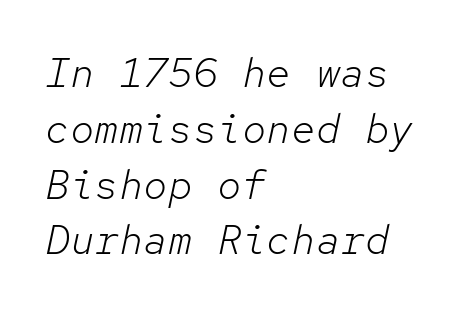
Which margin do the lines hug? The left one — the right edge is uneven. Notice how descenders clear the ascenders below comfortably — that's standard leading. Compared with ordinary roman type, these characters are visibly tilted. Descender tails drop into unmarked territory. Caption: standard tracking, unaltered. This is not heavy type; no bold has been used.
